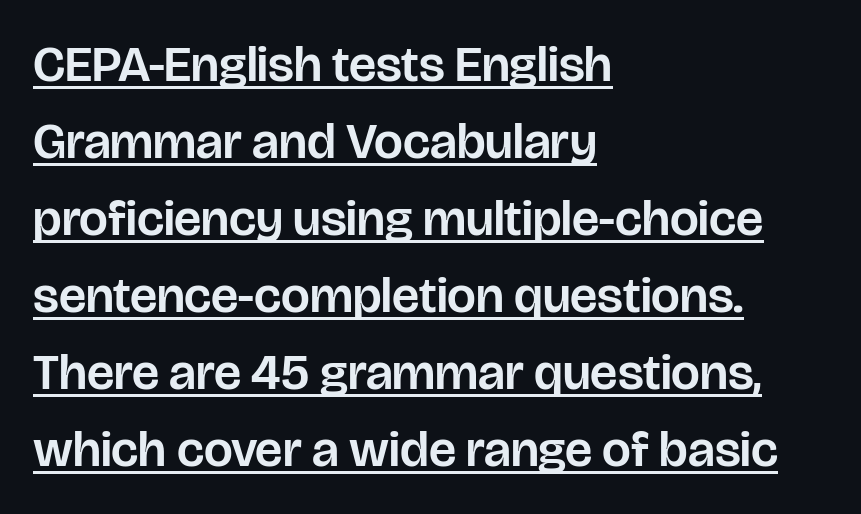
The letters stand straight up with perfectly vertical stems. All the whitespace from short lines collects on the right. These lines sit exactly where default settings would place them. The passage shown is underscored from start to finish. Is this a sans? Yes — the strokes have no serifs. Varying glyph widths throughout — classic text-font behaviour.
